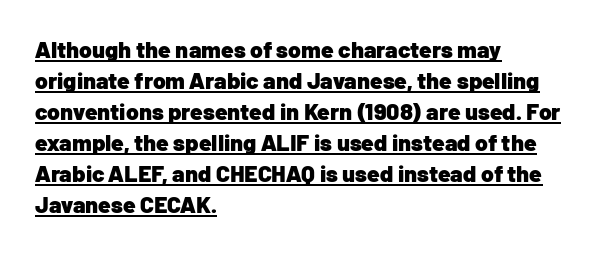
{"italic": "no", "bold": "yes", "underline": "yes", "align": "left", "line_spacing": "normal", "line_spacing_ratio": 1.35, "letter_spacing": "normal", "letter_spacing_em": 0.0, "glyph_px": 23}
